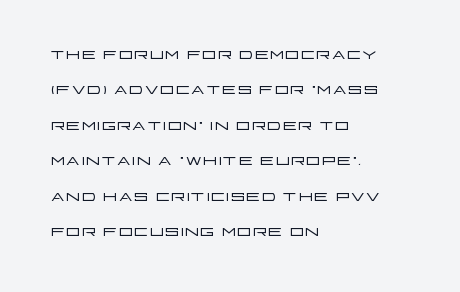
The face looks like a standard text weight, possibly lighter. Vertical strokes here are truly vertical. These lines keep a tight, regular rhythm from letter to letter. Leading matches the norm, producing a regular column. Left-aligned paragraph, ragged on the right. The space directly below the letters is spotless.
